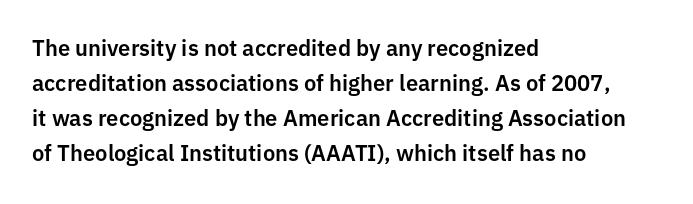
{"italic": "no", "underline": "no", "align": "left", "line_spacing": "normal", "line_spacing_ratio": 1.59, "letter_spacing": "normal", "letter_spacing_em": 0.0, "glyph_px": 22}
